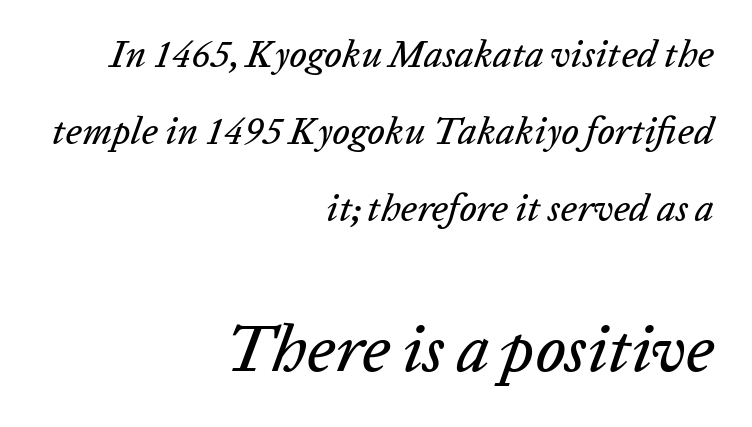
Q: Is the text italic (slanted)? A: Yes, it leans right by about 20 degrees.
Q: Is the text underlined? A: No.
Q: How is the paragraph aligned? A: Right-aligned.
Q: Is the spacing between letters normal or unusually wide? A: Normal.
Q: Is the spacing between lines tight, normal or loose? A: Loose.
Q: Which block of text is set in a larger size, the first (top) or the second (bottom)? A: The second (bottom) one.
Q: Width (condensed, normal, or wide)? A: Normal.
Q: Stroke contrast? A: Low.
Q: x-height? A: Medium.
Q: Monospaced? A: No.
